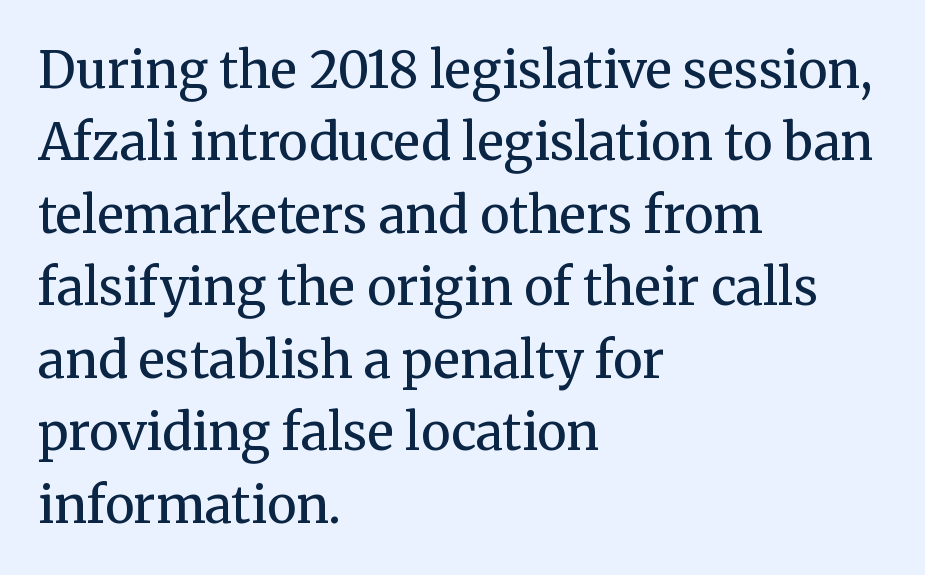
Q: Is the text bold? A: No.
Q: Is the text italic (slanted)? A: No, it is upright.
Q: Is the typeface a serif or a sans-serif typeface? A: Serif.
Q: Is the text underlined? A: No.
Q: How is the paragraph aligned? A: Left-aligned.
Q: Is the spacing between letters normal or unusually wide? A: Normal.
Q: Is the spacing between lines tight, normal or loose? A: Normal.
Q: Width (condensed, normal, or wide)? A: Normal.
Q: Stroke contrast? A: Medium.
Q: x-height? A: Medium.
Q: Monospaced? A: No.
